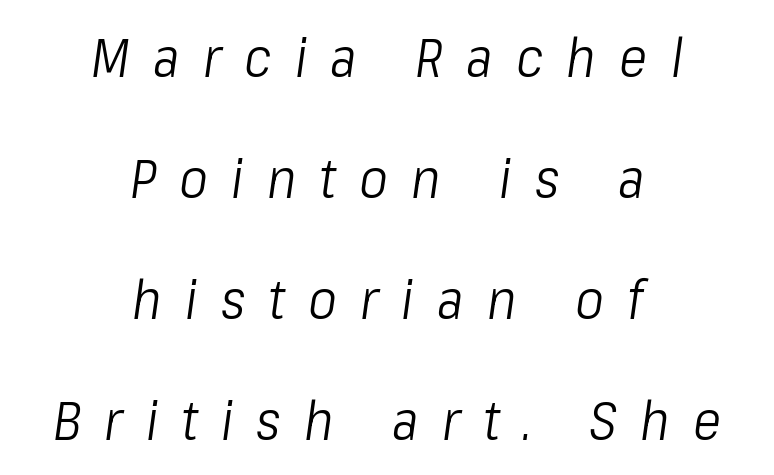
{"italic": "yes", "lean": "right", "slant_degrees": 8, "bold": "no", "weight": "light", "width": "condensed", "stroke_contrast": "low", "x_height": "medium", "monospaced": "no", "underline": "no", "align": "center", "line_spacing": "loose", "line_spacing_ratio": 2.24, "letter_spacing": "wide", "letter_spacing_em": 0.43, "glyph_px": 54}
